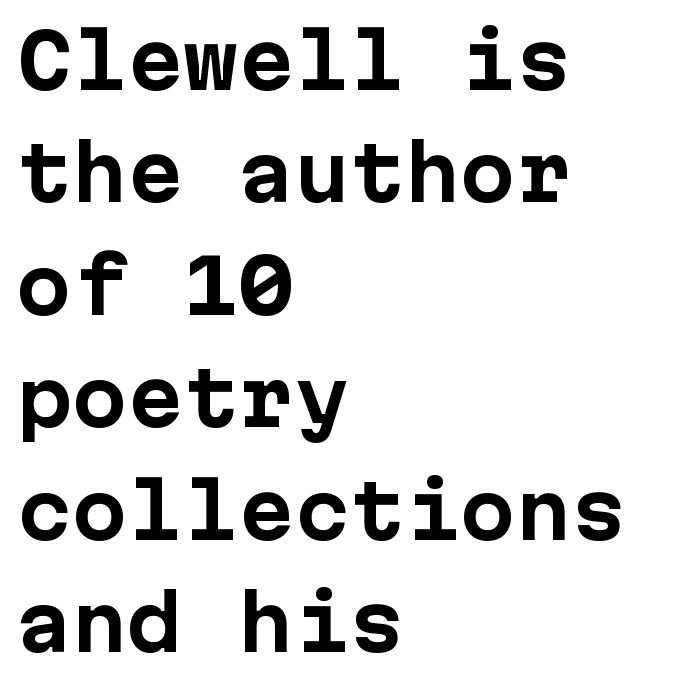
{"serif": "no", "italic": "no", "bold": "yes", "weight": "bold", "width": "normal", "stroke_contrast": "low", "x_height": "medium", "monospaced": "yes", "underline": "no", "align": "left", "line_spacing": "normal", "line_spacing_ratio": 1.52, "letter_spacing": "normal", "letter_spacing_em": 0.0, "glyph_px": 74}
